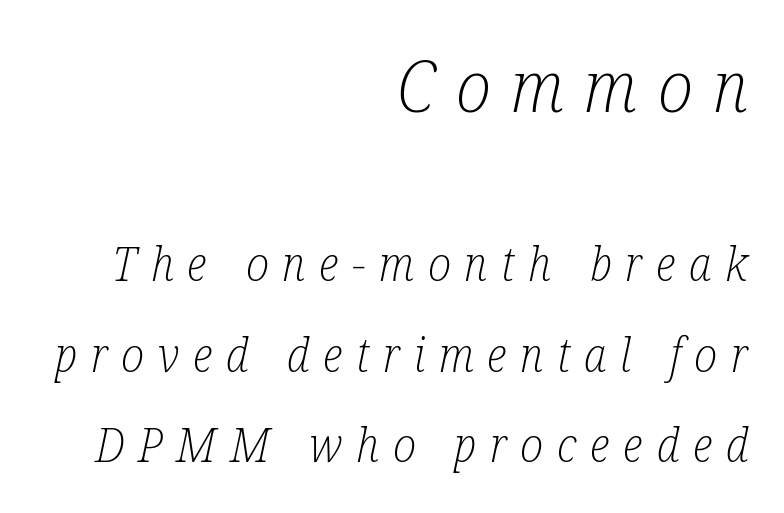
{"serif": "yes", "italic": "yes", "lean": "right", "slant_degrees": 12, "bold": "no", "weight": "light", "width": "condensed", "stroke_contrast": "low", "x_height": "medium", "monospaced": "no", "underline": "no", "align": "right", "line_spacing": "loose", "line_spacing_ratio": 1.93, "letter_spacing": "wide", "letter_spacing_em": 0.29, "larger_block": "first", "size_ratio": 1.51, "glyph_px": 71}
